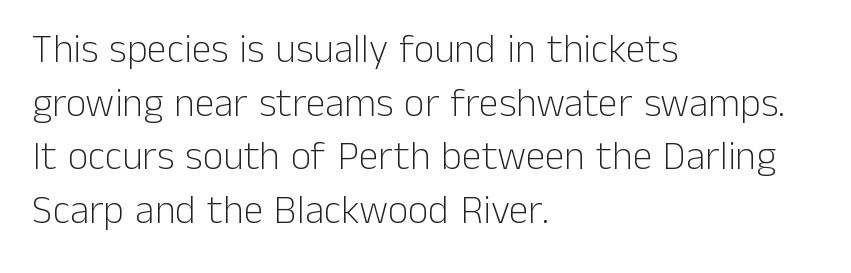
Q: Is the text bold? A: No.
Q: Is the text italic (slanted)? A: No, it is upright.
Q: Is the typeface a serif or a sans-serif typeface? A: Sans-serif.
Q: Is the text underlined? A: No.
Q: How is the paragraph aligned? A: Left-aligned.
Q: Is the spacing between letters normal or unusually wide? A: Normal.
Q: Is the spacing between lines tight, normal or loose? A: Normal.
Q: Width (condensed, normal, or wide)? A: Normal.
Q: Stroke contrast? A: Low.
Q: x-height? A: Medium.
Q: Monospaced? A: No.
